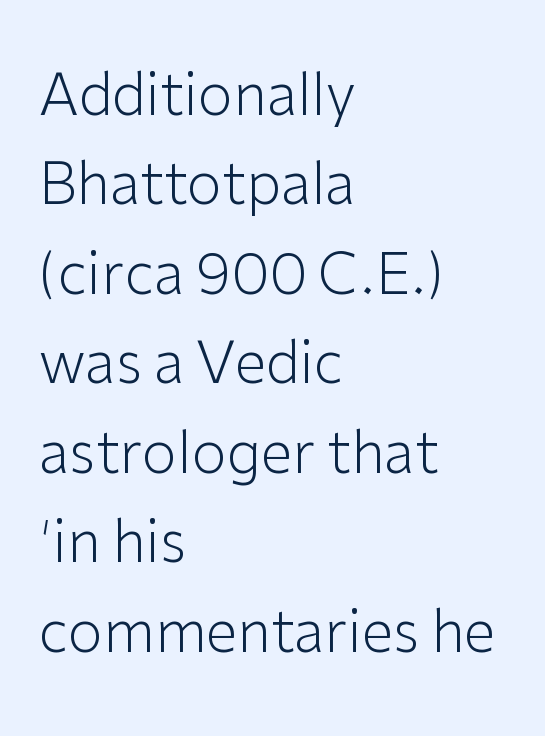
Q: Is the text bold? A: No.
Q: Is the text italic (slanted)? A: No, it is upright.
Q: Is the typeface a serif or a sans-serif typeface? A: Sans-serif.
Q: Is the text underlined? A: No.
Q: How is the paragraph aligned? A: Left-aligned.
Q: Is the spacing between letters normal or unusually wide? A: Normal.
Q: Is the spacing between lines tight, normal or loose? A: Normal.
Q: Width (condensed, normal, or wide)? A: Normal.
Q: Stroke contrast? A: Low.
Q: x-height? A: Medium.
Q: Monospaced? A: No.
